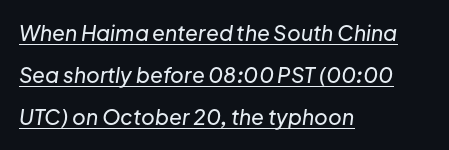
{"italic": "yes", "lean": "right", "slant_degrees": 8, "underline": "yes", "align": "left", "line_spacing": "loose", "line_spacing_ratio": 2.01, "letter_spacing": "normal", "letter_spacing_em": 0.0, "glyph_px": 21}
